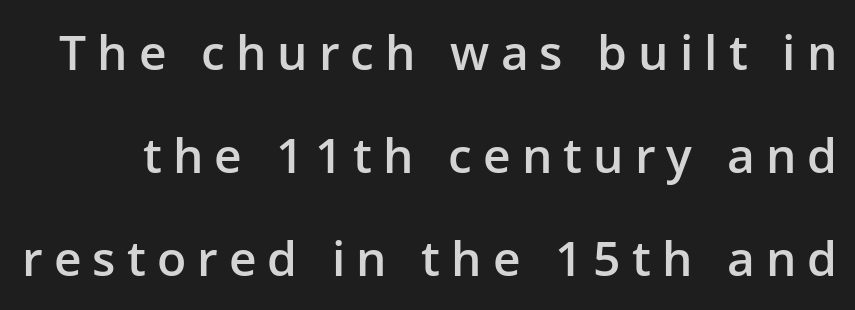
The image shows 48 px semibold sans-serif type, upright; set loose line spacing (2.15x), unusually wide letter spacing (+0.23 em), not underlined; low stroke contrast and a medium x-height.
